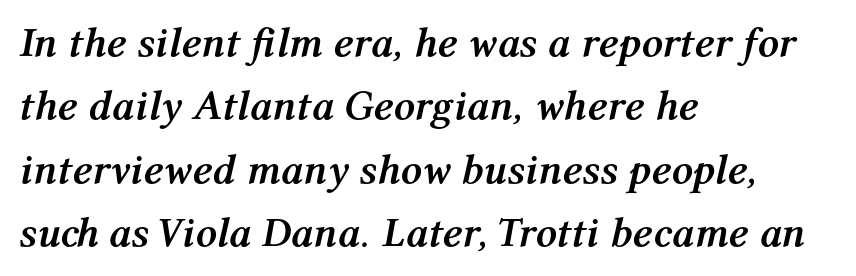
A typesetter would call this proportional, since set widths differ per character. Horizontally, the lines are justified to the leading edge only. Caption: bold face, heavy strokes. The whole block is typeset with a tilt.
